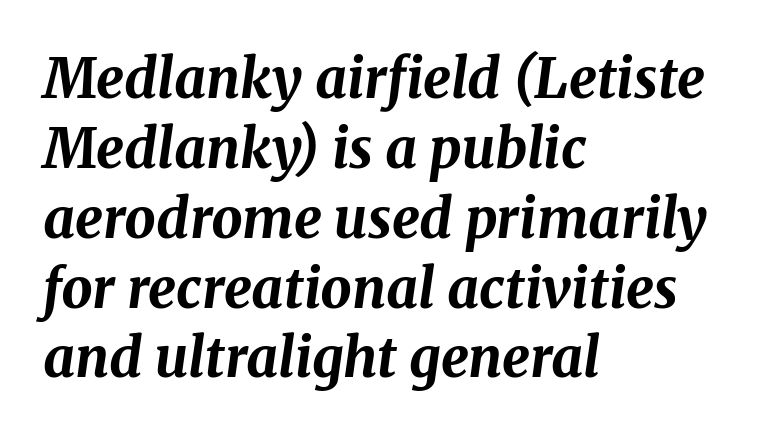
The image shows 55 px bold type, italic (leaning right); set left-aligned, normal line spacing (1.27x), normal letter spacing, not underlined; medium stroke contrast and a medium x-height.
